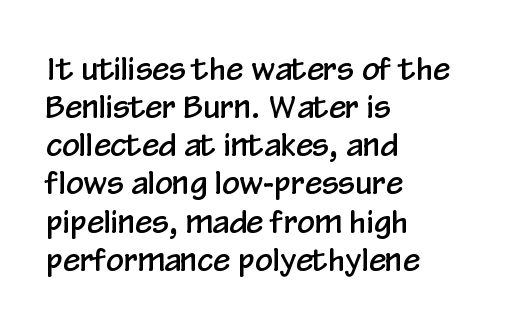
Q: Is the text italic (slanted)? A: No, it is upright.
Q: Is the typeface a serif or a sans-serif typeface? A: Sans-serif.
Q: Is the text underlined? A: No.
Q: How is the paragraph aligned? A: Left-aligned.
Q: Is the spacing between letters normal or unusually wide? A: Normal.
Q: Width (condensed, normal, or wide)? A: Condensed.
Q: Stroke contrast? A: Low.
Q: x-height? A: Medium.
Q: Monospaced? A: No.
